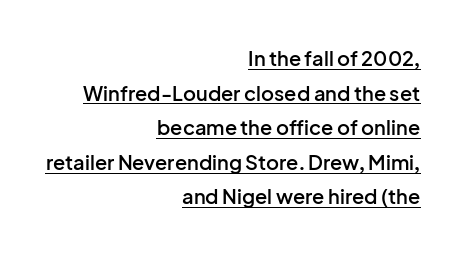
Q: Is the text bold? A: Semi-bold.
Q: Is the text italic (slanted)? A: No, it is upright.
Q: Is the text underlined? A: Yes.
Q: How is the paragraph aligned? A: Right-aligned.
Q: Is the spacing between letters normal or unusually wide? A: Normal.
